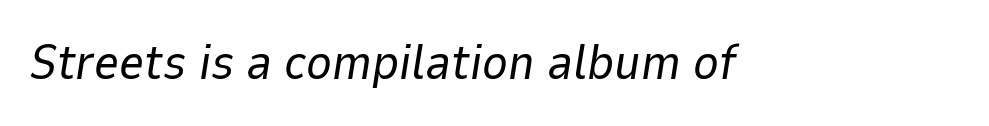
{"italic": "yes", "lean": "right", "slant_degrees": 9, "bold": "no", "weight": "regular", "width": "normal", "stroke_contrast": "low", "x_height": "medium", "monospaced": "no", "underline": "no", "letter_spacing": "normal", "letter_spacing_em": 0.0, "glyph_px": 49}
